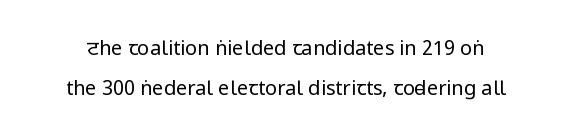
The passage shown is not bold in any degree. If you measured baseline to baseline, you'd find a long distance. Any mark beneath the type? The region is blank. Nobody touched the tracking dial on this one. It's the straight-up-and-down kind of type.
